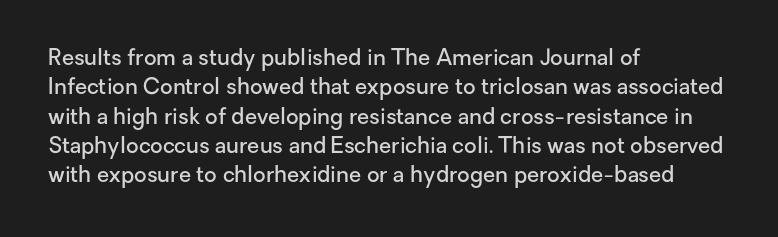
Q: Is the text bold? A: Semi-bold.
Q: Is the text italic (slanted)? A: No, it is upright.
Q: Is the text underlined? A: No.
Q: How is the paragraph aligned? A: Left-aligned.
Q: Is the spacing between letters normal or unusually wide? A: Normal.
Q: Is the spacing between lines tight, normal or loose? A: Normal.
